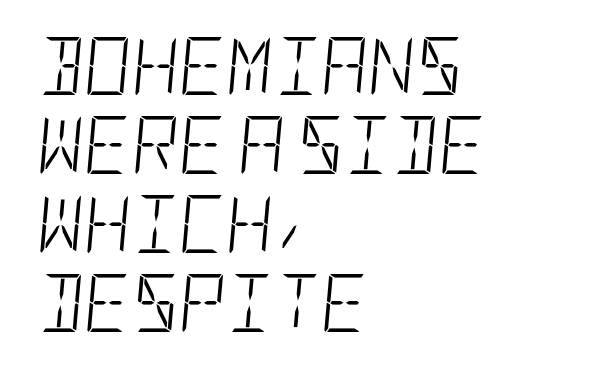
{"italic": "yes", "lean": "right", "slant_degrees": 5, "bold": "no", "weight": "light", "width": "condensed", "stroke_contrast": "low", "x_height": "large", "underline": "no", "align": "left", "line_spacing": "normal", "line_spacing_ratio": 1.36, "letter_spacing": "normal", "letter_spacing_em": 0.0, "glyph_px": 58}
